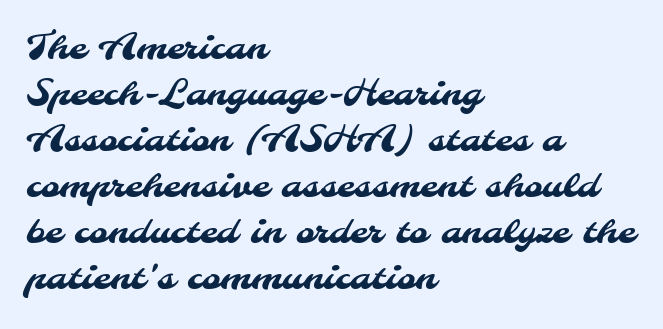
Each letter's strokes conclude bluntly, with no projecting serifs. Only glyphs here, with clear space below each row. In CSS terms this would be text-align: left. Baseline-to-baseline distance is the conventional proportion of letter height. Spacing between characters is what you'd get straight out of the box. These lines are rendered in a variable-pitch font.
